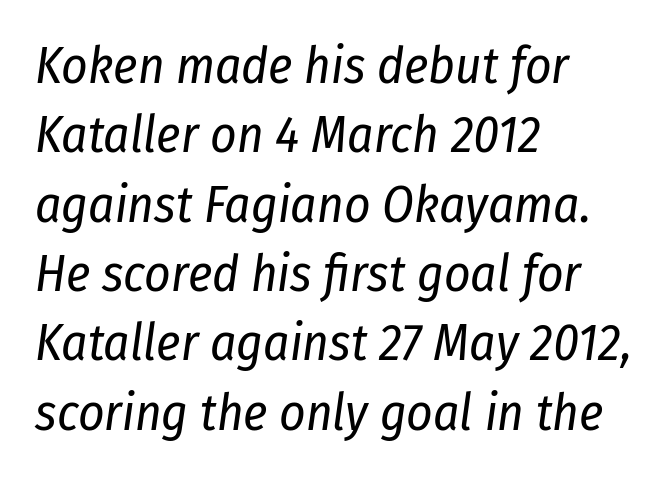
The image shows 51 px regular-weight, condensed type, italic (leaning right); set left-aligned, normal line spacing (1.36x), normal letter spacing, not underlined; low stroke contrast and a medium x-height.
